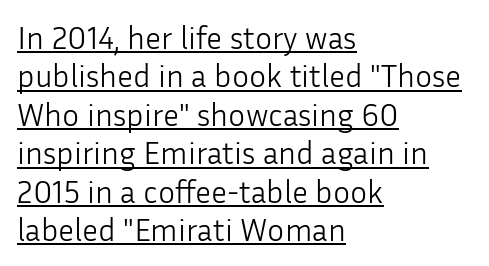
The image shows 32 px light sans-serif type, upright; set left-aligned, line spacing 1.2x, normal letter spacing, underlined; low stroke contrast and a medium x-height.
